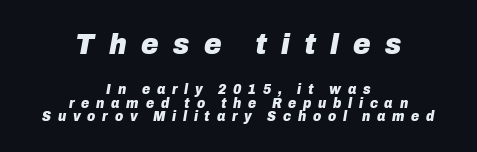
{"italic": "yes", "lean": "right", "slant_degrees": 10, "bold": "yes", "weight": "heavy", "width": "normal", "stroke_contrast": "low", "x_height": "medium", "monospaced": "no", "underline": "no", "align": "center", "line_spacing": "tight", "line_spacing_ratio": 0.99, "letter_spacing": "wide", "letter_spacing_em": 0.48, "larger_block": "first", "size_ratio": 2.14, "glyph_px": 30}
